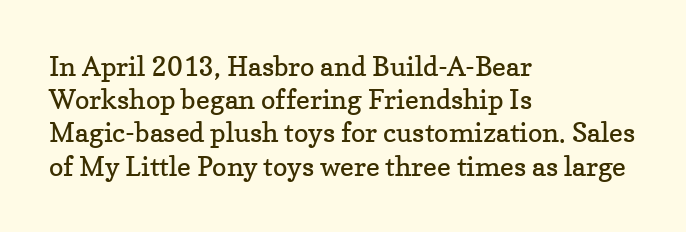
The zone under the glyphs is completely vacant. The passage is arranged the way most books set body copy — flush left. The type sits square on the baseline with zero lean. Weight: in the light-to-regular range. In terms of letterspacing, this is plain default setting.
